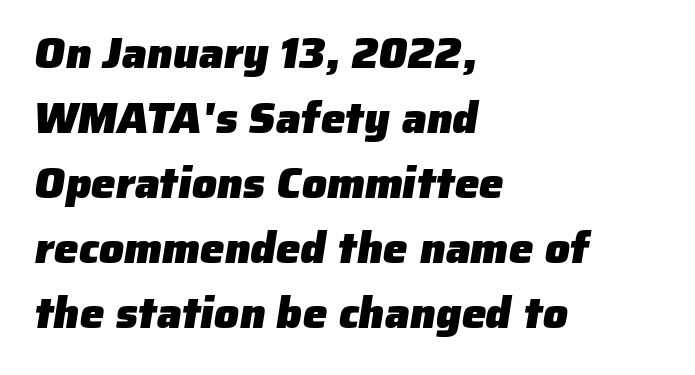
{"serif": "no", "bold": "yes", "weight": "heavy", "width": "normal", "stroke_contrast": "low", "x_height": "medium", "monospaced": "no", "underline": "no", "align": "left", "line_spacing": "normal", "line_spacing_ratio": 1.48, "letter_spacing": "normal", "letter_spacing_em": 0.0, "glyph_px": 44}
